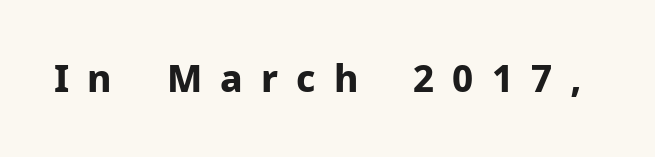
{"serif": "no", "italic": "no", "bold": "yes", "weight": "bold", "width": "normal", "stroke_contrast": "low", "x_height": "medium", "monospaced": "no", "underline": "no", "letter_spacing": "wide", "letter_spacing_em": 0.49, "glyph_px": 37}
